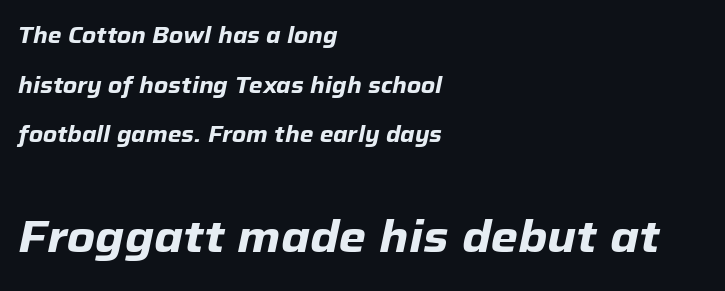
The image shows 44 px heavy type, italic (leaning right); set left-aligned, loose line spacing (2.26x), normal letter spacing, not underlined; the second (bottom) block is 2.0x larger; low stroke contrast and a medium x-height.
